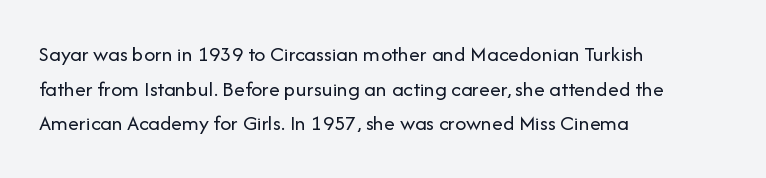
Which margin do the lines hug? The left one — the right edge is uneven. This is roman type, the default non-slanted kind. Summary of vertical rhythm: regular, with standard interline spacing. These glyphs show unthickened strokes, regular width or finer. The rendering keeps characters at their native spacing. The gap between lines stays unmarked.
